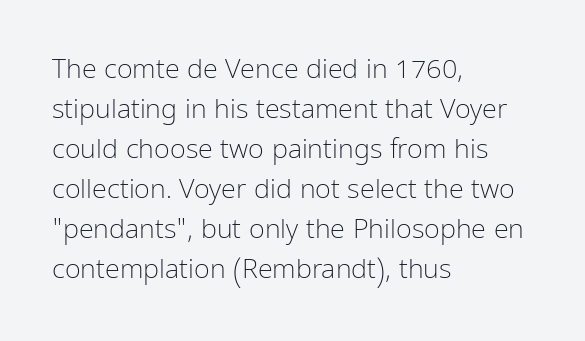
Q: Is the text bold? A: No.
Q: Is the text italic (slanted)? A: No, it is upright.
Q: Is the text underlined? A: No.
Q: How is the paragraph aligned? A: Left-aligned.
Q: Is the spacing between letters normal or unusually wide? A: Normal.
Q: Is the spacing between lines tight, normal or loose? A: Normal.
